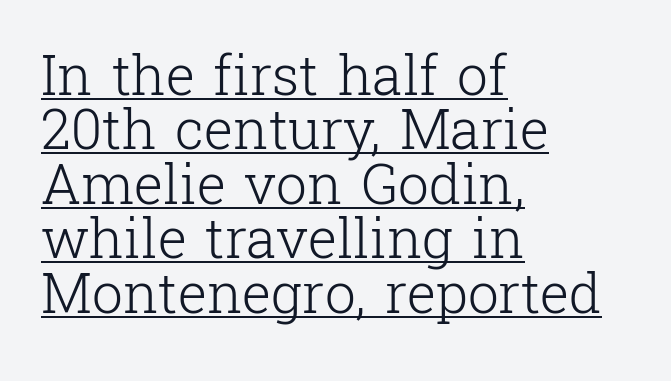
The typeface chosen for these lines features serifs. The font's upright variant was chosen for this text. The typeface has the unassuming heft of standard copy or less. Compared with typical body copy, the letter spacing here is the same. The ragged edge is on the right, which tells us the setting is flush left. Note the varied advance widths — an 'i' is clearly narrower than an 'm'.
